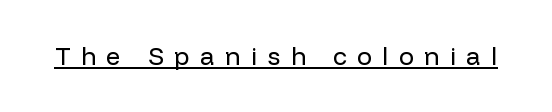
{"italic": "no", "bold": "no", "underline": "yes", "letter_spacing": "wide", "letter_spacing_em": 0.42, "glyph_px": 25}
